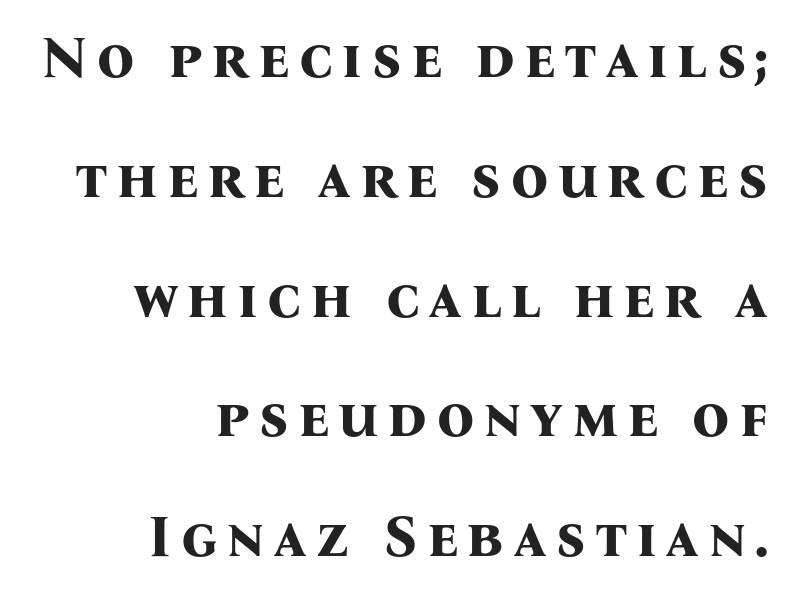
Posture: straight, roman, zero tilt. The paragraph has a hard right edge and a soft left edge. The face used here has the dense, thick strokes of a bold. Examine the stroke ends and you'll spot serifs. The rendering uses natural spacing where letterforms have individual widths.
